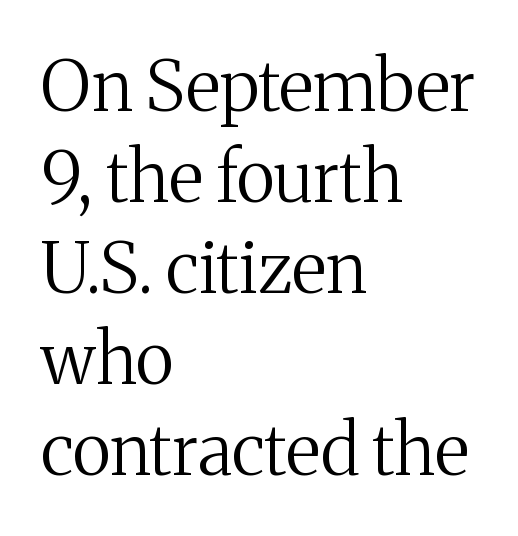
The image shows 71 px regular-weight serif type, upright; set left-aligned, normal line spacing (1.28x), normal letter spacing, not underlined; medium stroke contrast and a medium x-height.
